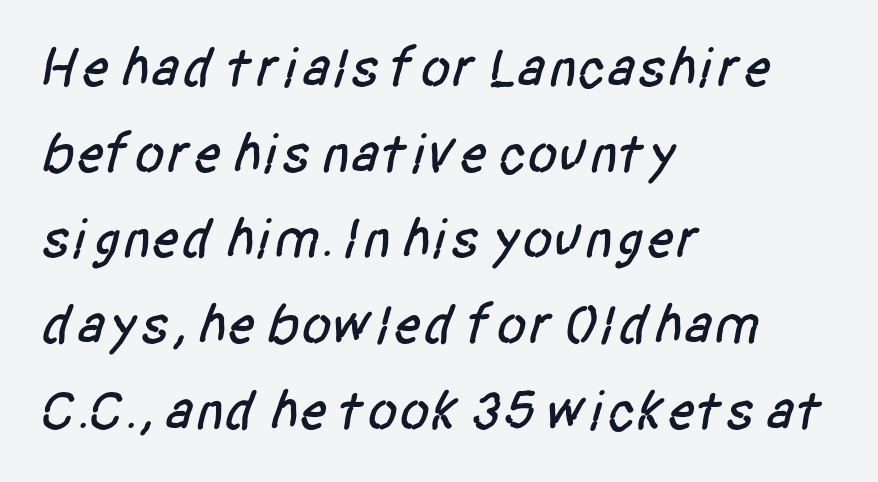
Q: Is the typeface a serif or a sans-serif typeface? A: Sans-serif.
Q: Is the text underlined? A: No.
Q: How is the paragraph aligned? A: Left-aligned.
Q: Is the spacing between letters normal or unusually wide? A: Normal.
Q: Is the spacing between lines tight, normal or loose? A: Normal.
Q: Width (condensed, normal, or wide)? A: Condensed.
Q: Stroke contrast? A: Low.
Q: x-height? A: Large.
Q: Monospaced? A: No.
